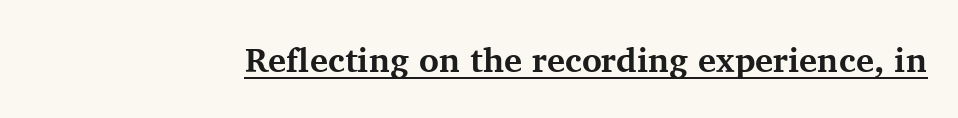
{"serif": "yes", "italic": "no", "bold": "yes", "weight": "bold", "width": "normal", "stroke_contrast": "medium", "x_height": "medium", "monospaced": "no", "underline": "yes", "letter_spacing": "normal", "letter_spacing_em": 0.0, "glyph_px": 34}
